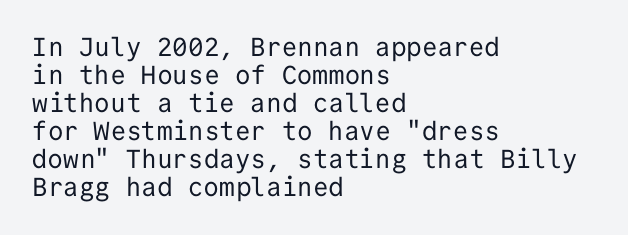
Q: Is the text bold? A: No.
Q: Is the text italic (slanted)? A: No, it is upright.
Q: Is the text underlined? A: No.
Q: How is the paragraph aligned? A: Left-aligned.
Q: Is the spacing between letters normal or unusually wide? A: Normal.
Q: Is the spacing between lines tight, normal or loose? A: Tight.
